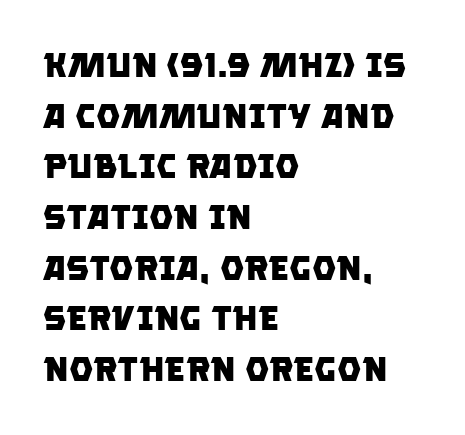
Q: Is the text bold? A: Yes.
Q: Is the typeface a serif or a sans-serif typeface? A: Sans-serif.
Q: Is the text underlined? A: No.
Q: How is the paragraph aligned? A: Left-aligned.
Q: Is the spacing between letters normal or unusually wide? A: Normal.
Q: Is the spacing between lines tight, normal or loose? A: Normal.
Q: Width (condensed, normal, or wide)? A: Normal.
Q: Stroke contrast? A: Low.
Q: x-height? A: Large.
Q: Monospaced? A: No.
